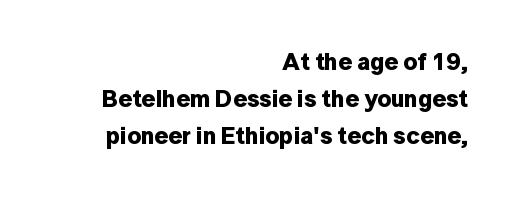
{"italic": "no", "bold": "yes", "underline": "no", "align": "right", "line_spacing": "normal", "line_spacing_ratio": 1.54, "letter_spacing": "normal", "letter_spacing_em": 0.0, "glyph_px": 24}
